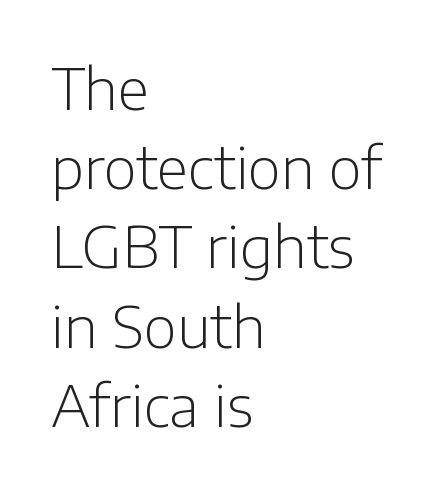
Upright lettering throughout. The setting favours the left margin, as ordinary paragraphs usually do. There is no visible air inserted between adjacent glyphs. Unlike a traditional serif, this face leaves its strokes unadorned. Character widths vary here, with narrow letters taking less room than wide ones. Check under the words: just untouched page.
